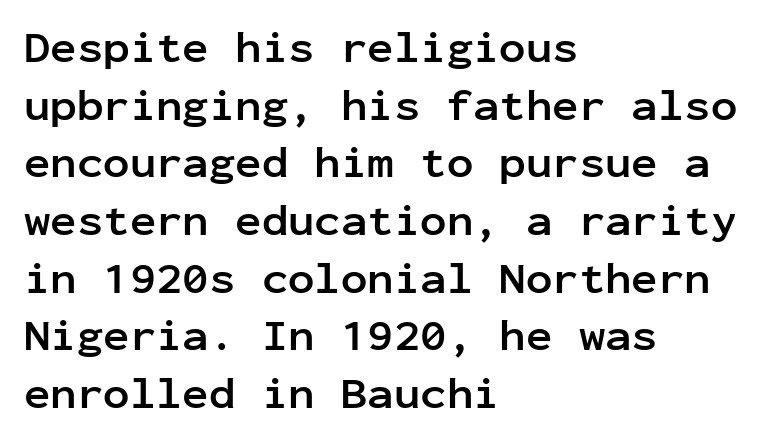
The image shows 44 px semibold sans-serif type, upright, monospaced; set left-aligned, normal line spacing (1.31x), normal letter spacing, not underlined; low stroke contrast and a medium x-height.
